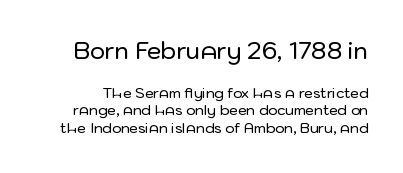
{"italic": "no", "underline": "no", "line_spacing": "normal", "line_spacing_ratio": 1.27, "letter_spacing": "normal", "letter_spacing_em": 0.0, "larger_block": "first", "size_ratio": 1.64, "glyph_px": 23}
